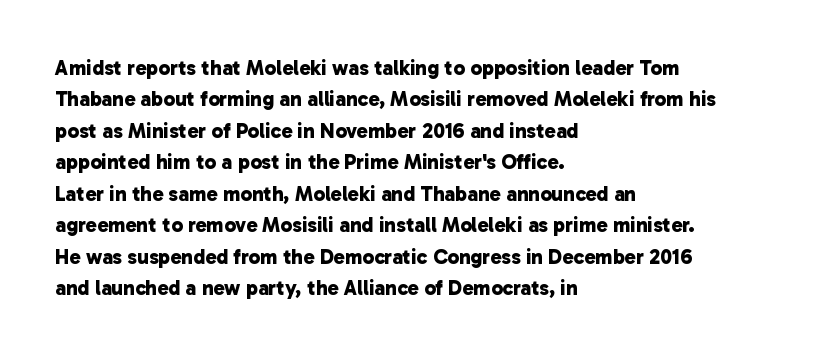
Thick stems and heavy bowls — unmistakably bold. Anything drawn beneath the words? Only blank space. There is no visible air inserted between adjacent glyphs. The rendering uses a moderate line-height, typical for paragraphs. The ragged edge is on the right, which tells us the setting is flush left.
